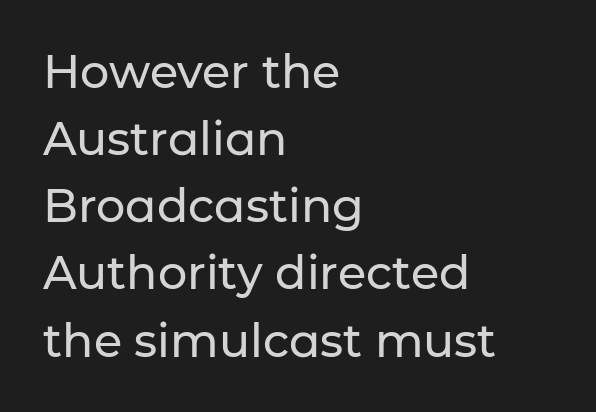
{"serif": "no", "italic": "no", "width": "normal", "stroke_contrast": "low", "x_height": "medium", "monospaced": "no", "underline": "no", "align": "left", "line_spacing": "normal", "line_spacing_ratio": 1.46, "letter_spacing": "normal", "letter_spacing_em": 0.0, "glyph_px": 46}
